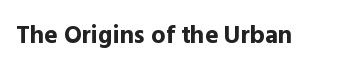
{"italic": "no", "bold": "yes", "underline": "no", "letter_spacing": "normal", "letter_spacing_em": 0.0, "glyph_px": 25}
